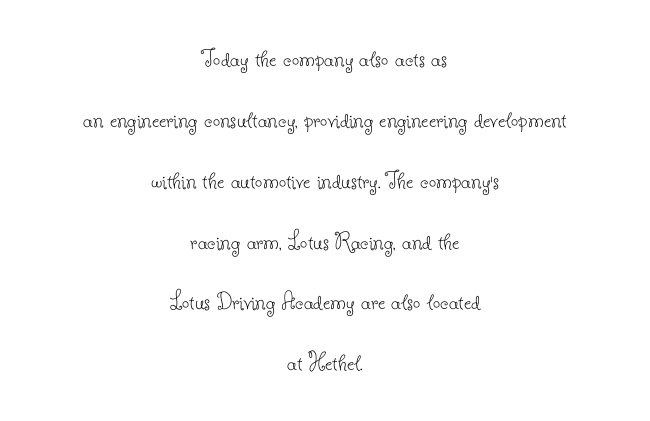
{"italic": "no", "bold": "no", "underline": "no", "align": "center", "line_spacing": "loose", "line_spacing_ratio": 2.34, "letter_spacing": "normal", "letter_spacing_em": 0.0, "glyph_px": 26}
